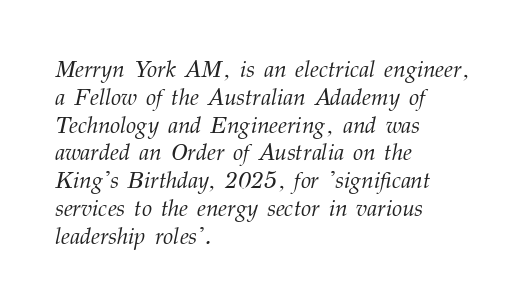
Alignment: flush left. The glyphs are unaccompanied by any horizontal stroke below them. Vertical stems look standard width or narrower in stroke. Quick note: italic. Compared with typical body copy, the letter spacing here is the same.
